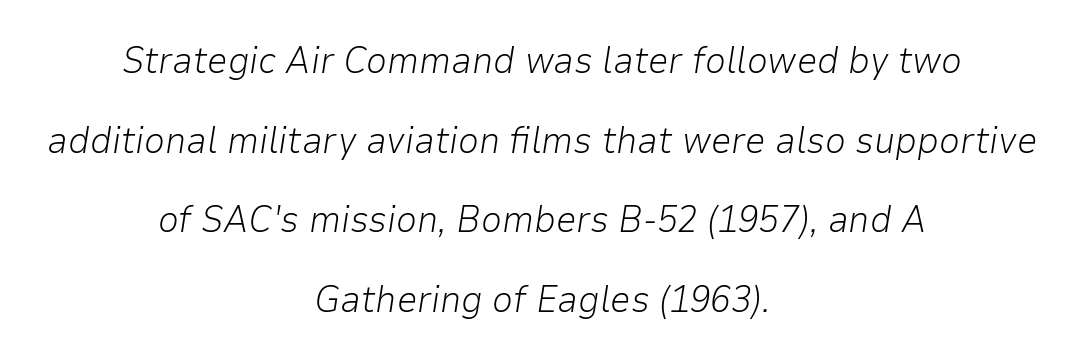
The letterforms sit shoulder to shoulder at normal distance. Regarding leading, the lines here are spaced well apart. Emphasis-style slanted type is in use. The strokes are not fattened; the text isn't bold. The rendering uses natural spacing where letterforms have individual widths. The space beneath each line is pristine and unruled.
